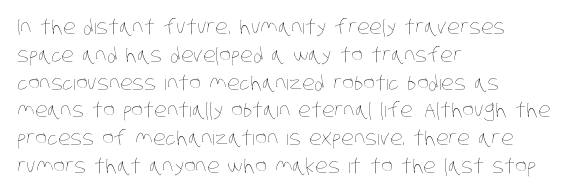
Words appear dense and cohesive because spacing is normal. Weight class: somewhere from thin through regular. Regarding leading, the lines here are spaced in the standard way. These lines stack with their left ends in a neat column.
